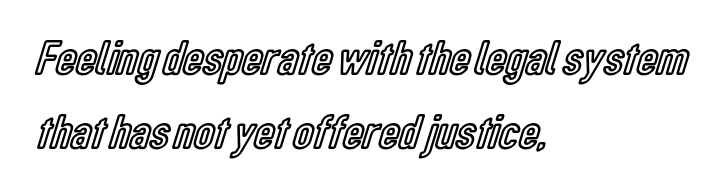
The passage shown is not underscored anywhere. Look at the tracking — it's just the regular setting, nothing added. The ragged edge is on the right, which tells us the setting is flush left. Note the varied advance widths — an 'i' is clearly narrower than an 'm'. Honestly, the row spacing looks completely unremarkable.
